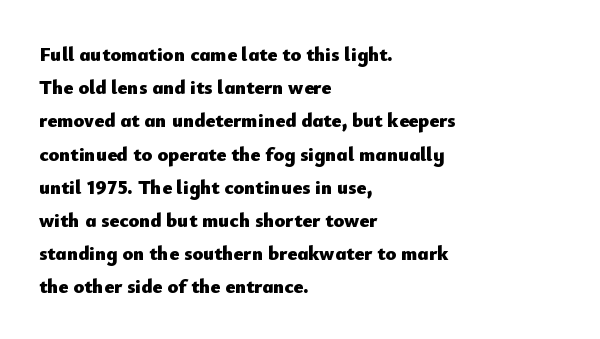
Q: Is the text bold? A: Yes.
Q: Is the text italic (slanted)? A: No, it is upright.
Q: Is the text underlined? A: No.
Q: How is the paragraph aligned? A: Left-aligned.
Q: Is the spacing between letters normal or unusually wide? A: Normal.
Q: Is the spacing between lines tight, normal or loose? A: Normal.
